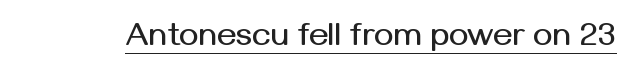
You can see a thin bar hugging the bottom of the glyphs. Letter spacing: default. Looks like regular typesetting: each glyph gets only the width it needs. Vertical strokes here are truly vertical. A typesetter would label this face a sans.
